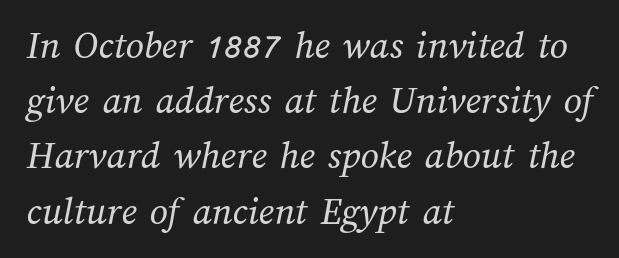
You could not count columns in this text — the font is proportionally spaced. Nothing heavy about these letters — not bold at all. Each word holds together tightly as a unit, with standard inter-letter gaps. A student would call this left alignment; a typographer would say flush left, rag right.
